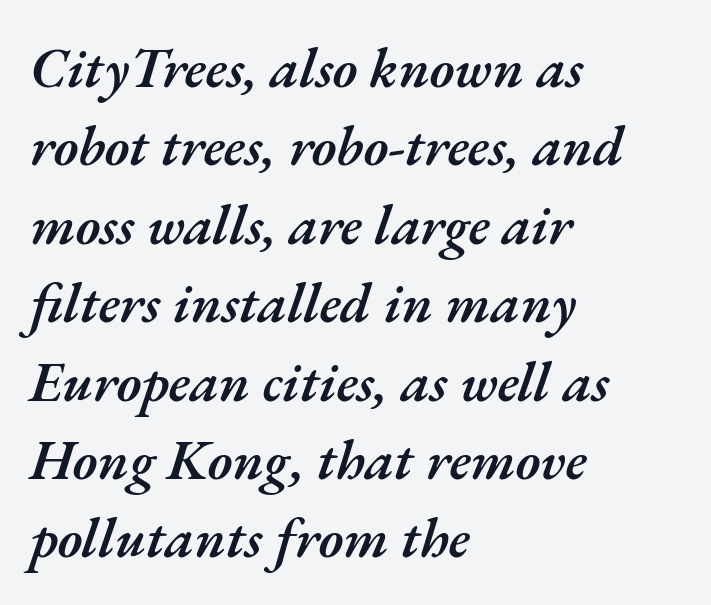
The image shows 56 px semibold type, italic (leaning right); set left-aligned, normal line spacing (1.4x), normal letter spacing, not underlined; medium stroke contrast and a small x-height.
